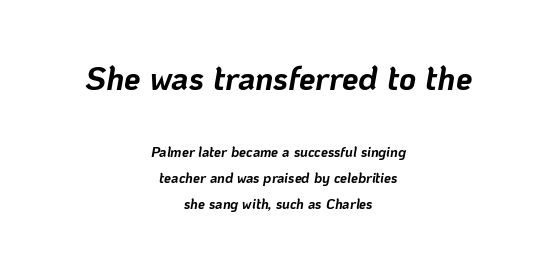
Q: Is the text bold? A: Yes.
Q: Is the text italic (slanted)? A: Yes, it leans right by about 10 degrees.
Q: Is the text underlined? A: No.
Q: How is the paragraph aligned? A: Centered.
Q: Is the spacing between letters normal or unusually wide? A: Normal.
Q: Which block of text is set in a larger size, the first (top) or the second (bottom)? A: The first (top) one.
Q: Width (condensed, normal, or wide)? A: Normal.
Q: Stroke contrast? A: Low.
Q: x-height? A: Medium.
Q: Monospaced? A: No.
